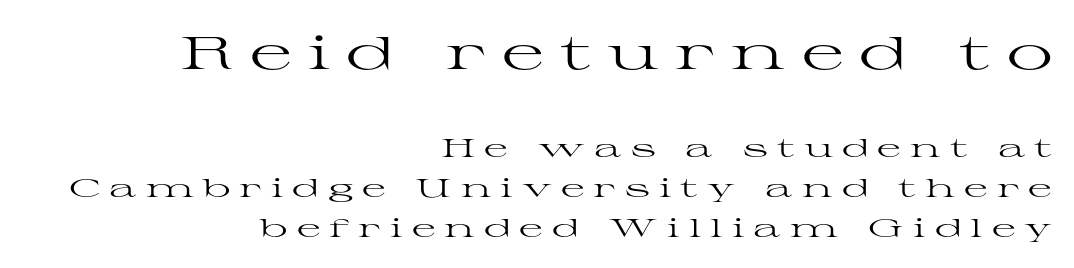
{"serif": "yes", "italic": "no", "bold": "no", "weight": "regular", "width": "wide", "stroke_contrast": "high", "x_height": "medium", "monospaced": "no", "underline": "no", "align": "right", "line_spacing": "normal", "line_spacing_ratio": 1.54, "letter_spacing": "wide", "letter_spacing_em": 0.35, "larger_block": "first", "size_ratio": 1.77, "glyph_px": 46}
